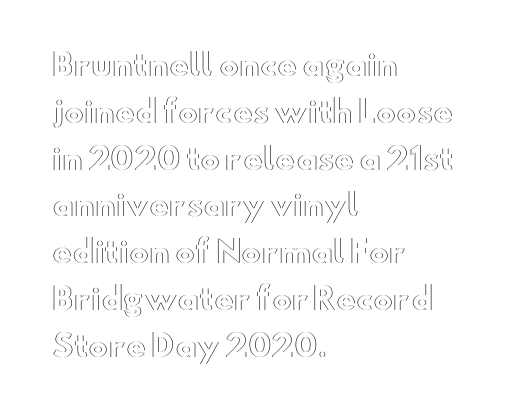
The image shows 30 px wide type, upright; set left-aligned, normal line spacing (1.56x), normal letter spacing, not underlined; a small x-height.
